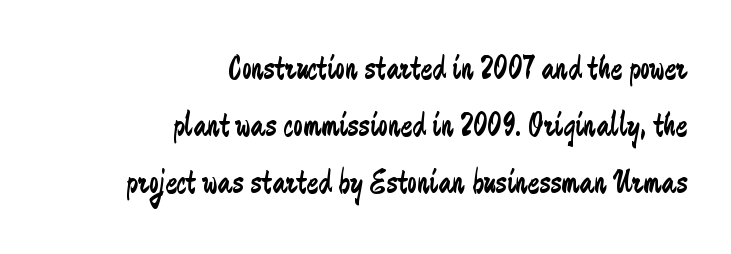
A quiet, ordinary-to-light weight characterises the typeface. A typesetter would call this proportional, since set widths differ per character. Letters rest on an invisible, unmarked baseline. Where is the straight margin? On the right. Baseline-to-baseline distance is the conventional proportion of letter height. These lines keep a tight, regular rhythm from letter to letter.
